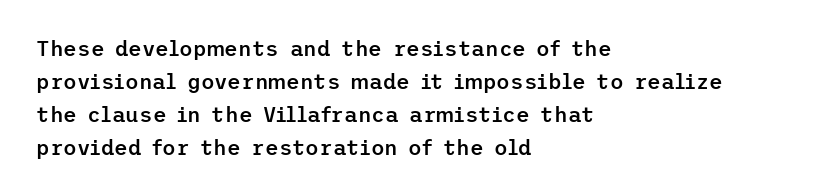
The image shows 21 px text type, upright; set left-aligned, normal line spacing (1.57x), normal letter spacing, not underlined.
